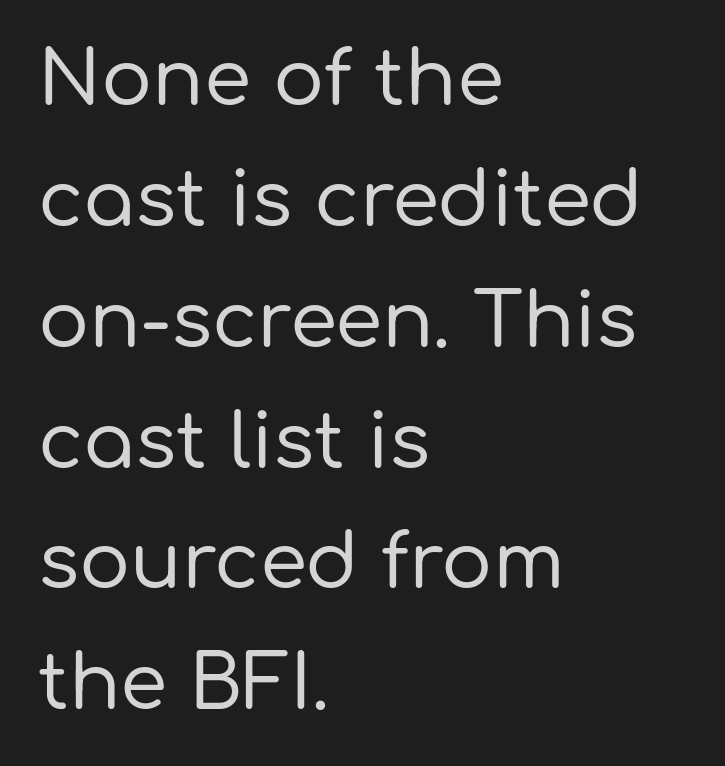
Q: Is the text italic (slanted)? A: No, it is upright.
Q: Is the typeface a serif or a sans-serif typeface? A: Sans-serif.
Q: Is the text underlined? A: No.
Q: How is the paragraph aligned? A: Left-aligned.
Q: Is the spacing between letters normal or unusually wide? A: Normal.
Q: Is the spacing between lines tight, normal or loose? A: Normal.
Q: Width (condensed, normal, or wide)? A: Normal.
Q: Stroke contrast? A: Low.
Q: x-height? A: Medium.
Q: Monospaced? A: No.
